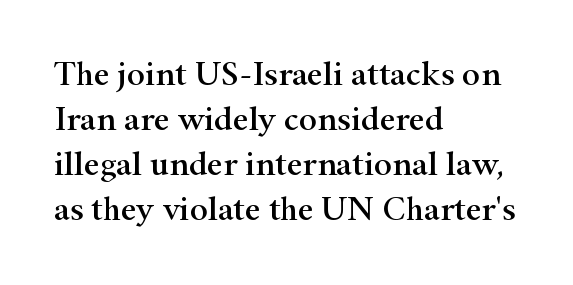
A normal amount of white space separates one row of letters from the next. Varying glyph widths throughout — classic text-font behaviour. Look at the tracking — it's just the regular setting, nothing added. This rendering features lettering with no underline. This sample is left-justified, so line endings fall wherever the words run out.
